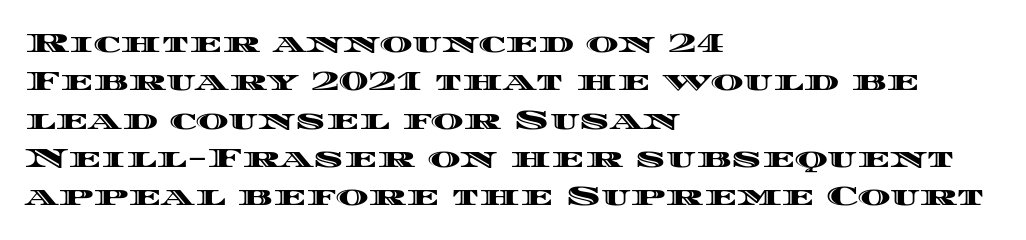
The image shows 28 px wide type, upright; set left-aligned, normal line spacing (1.37x), normal letter spacing, not underlined; a large x-height.
